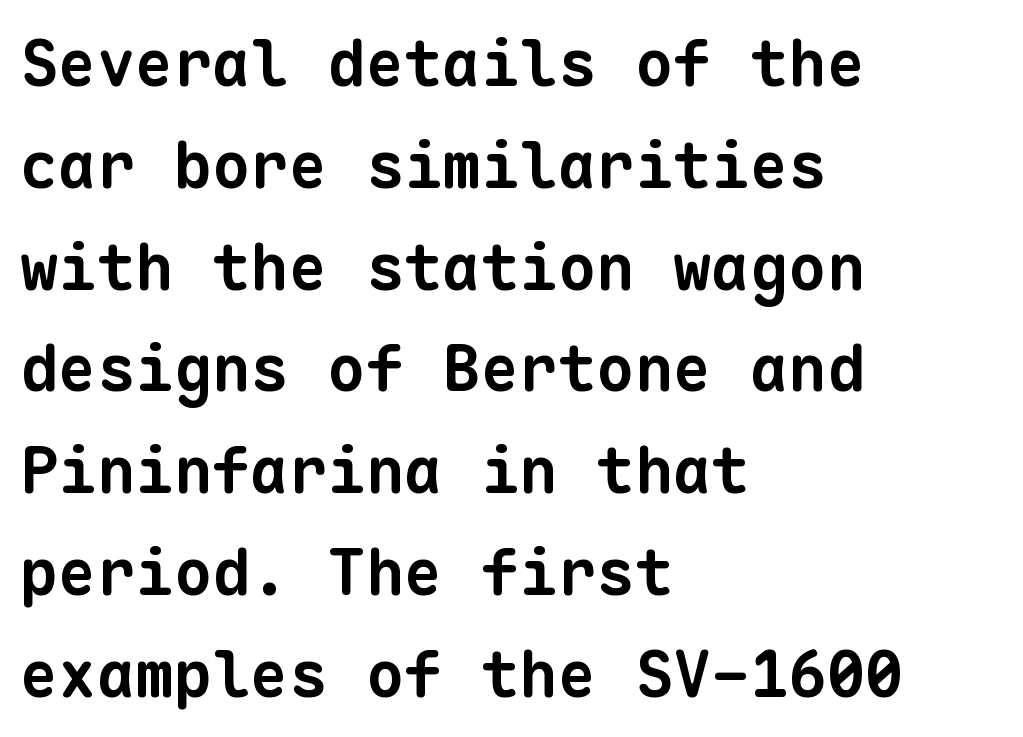
Vertical spacing — default. Reading down the block, your eye returns to a fixed left position each line. The face used here is monospaced, like something from a code editor. Its strokes are broad and dark, the hallmark of bold type. Decoration check: the copy has no underline. Look at the tracking — it's just the regular setting, nothing added.
